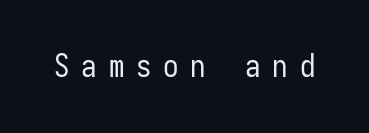
{"serif": "no", "italic": "no", "bold": "no", "weight": "regular", "width": "condensed", "stroke_contrast": "low", "x_height": "medium", "monospaced": "yes", "underline": "no", "letter_spacing": "wide", "letter_spacing_em": 0.38, "glyph_px": 31}
